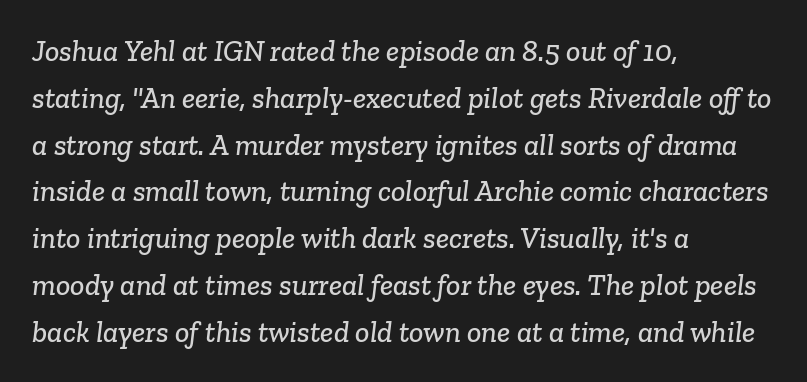
{"serif": "yes", "width": "normal", "stroke_contrast": "low", "x_height": "medium", "monospaced": "no", "underline": "no", "align": "left", "line_spacing": "normal", "line_spacing_ratio": 1.56, "letter_spacing": "normal", "letter_spacing_em": 0.0, "glyph_px": 30}
